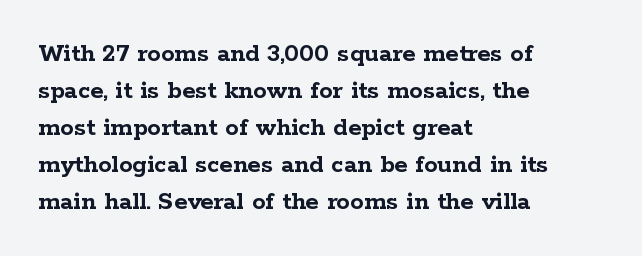
The image shows 27 px bold type, upright; set left-aligned, normal line spacing (1.37x), normal letter spacing, not underlined.
